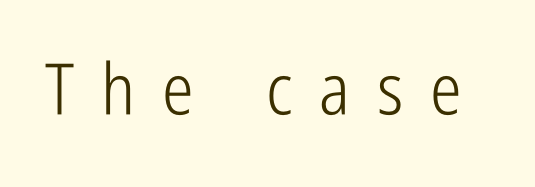
{"serif": "no", "italic": "no", "bold": "no", "weight": "light", "width": "condensed", "stroke_contrast": "low", "x_height": "medium", "monospaced": "no", "underline": "no", "letter_spacing": "wide", "letter_spacing_em": 0.38, "glyph_px": 71}
